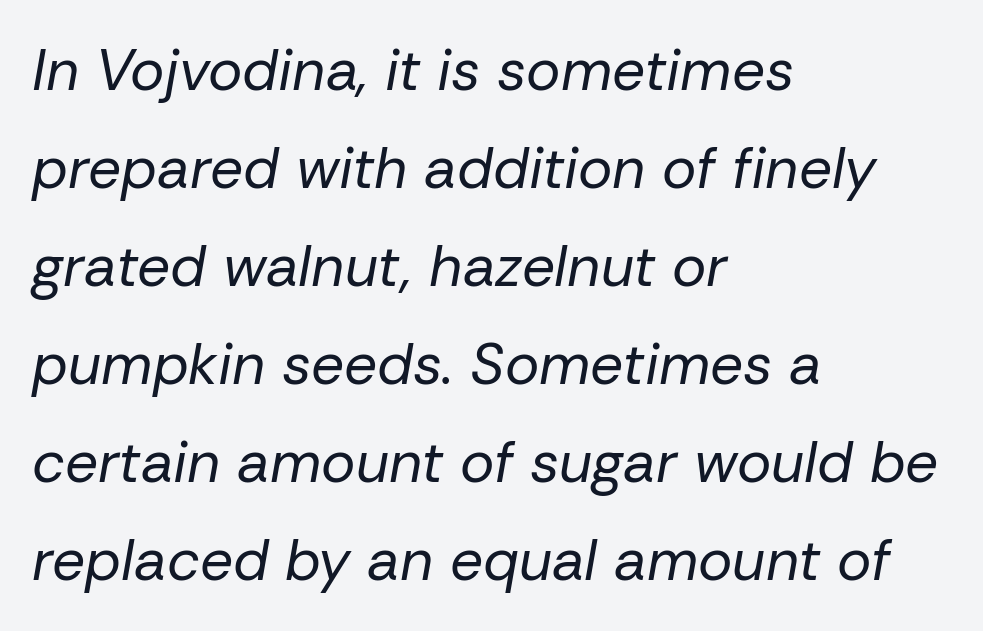
The image shows 58 px regular-weight type, italic (leaning right); set left-aligned, normal line spacing (1.69x), normal letter spacing, not underlined; low stroke contrast and a medium x-height.
